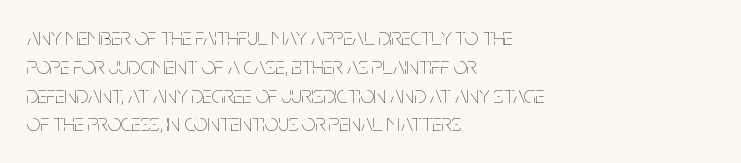
Horizontal alignment here is leftward, the default for most running prose. Is the stroke heavy? The answer is a plain regular-or-lighter. Posture: upright roman. The baseline area is clear. Between one letter and the next there's only the usual sliver of space.
